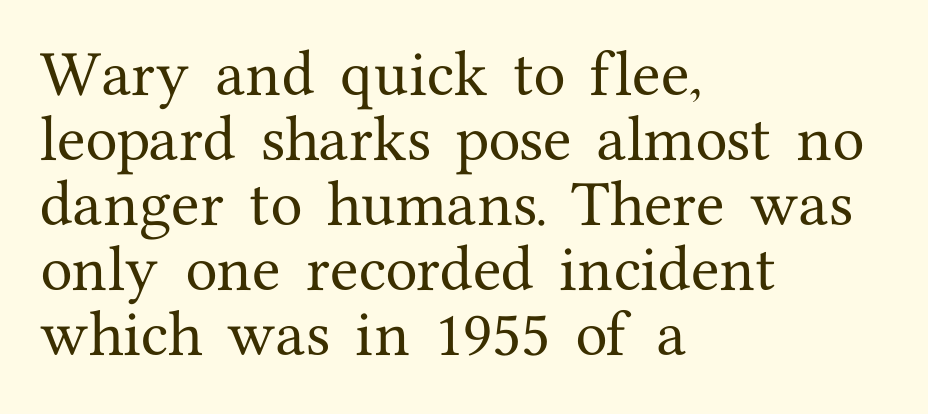
The letterforms sit shoulder to shoulder at normal distance. In terms of letterform style, serifs are clearly present. The rendering uses natural spacing where letterforms have individual widths. Regarding leading, the lines here are spaced in the standard way. Which margin do the lines hug? The left one — the right edge is uneven. A roman cut, with each character standing at attention.
